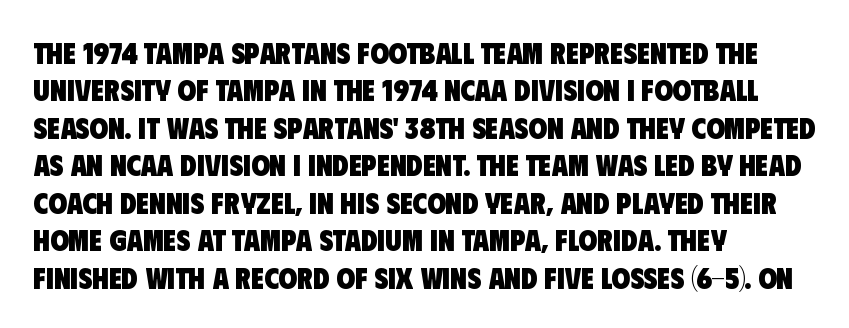
This sample uses plain, unmodified letter spacing. Regarding leading, the lines here are spaced in the standard way. The paragraph has a hard left edge and a soft right edge. Rule under the text: the space is simply empty. Each letter keeps its own natural width here, so spacing adapts to shape.
